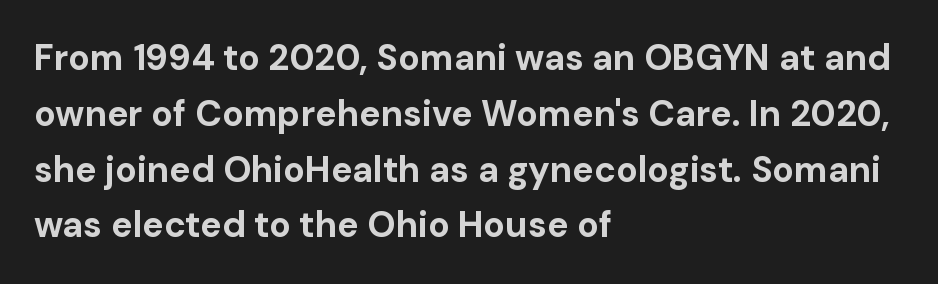
Decoration check: the copy has no underline. Ascenders rise straight up at ninety degrees. The text was rendered using a sans face with plain stroke endings. Each line starts at the same left margin while the right side varies.
